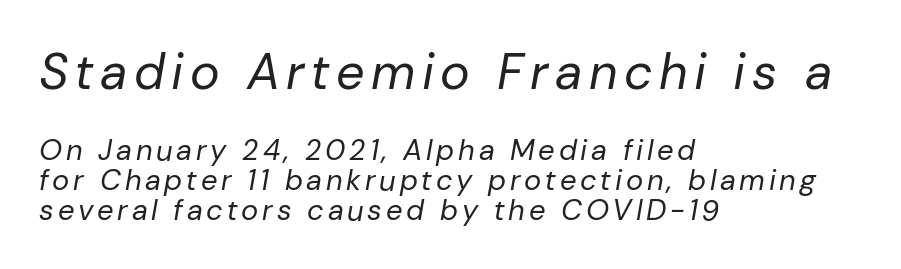
The image shows 50 px regular-weight type, italic (leaning right); set left-aligned, tight line spacing (1.04x), not underlined; the first (top) block is 1.72x larger; low stroke contrast and a medium x-height.
